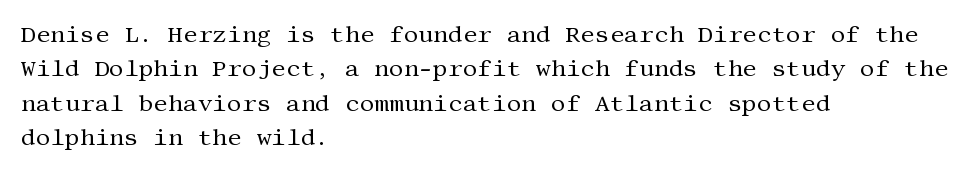
Q: Is the text bold? A: No.
Q: Is the text italic (slanted)? A: No, it is upright.
Q: Is the text underlined? A: No.
Q: How is the paragraph aligned? A: Left-aligned.
Q: Is the spacing between letters normal or unusually wide? A: Normal.
Q: Is the spacing between lines tight, normal or loose? A: Normal.
